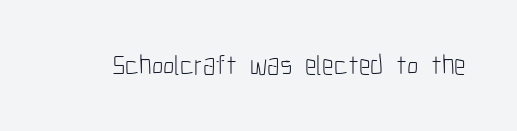
Note: no serifs on the glyphs. You can tell it's not italic because the verticals are truly vertical. On a weight scale, this lands at 450 or below. Rule under the text: the space is simply empty. Is this a fixed-width face? No — the glyphs have proportional, varying widths.
